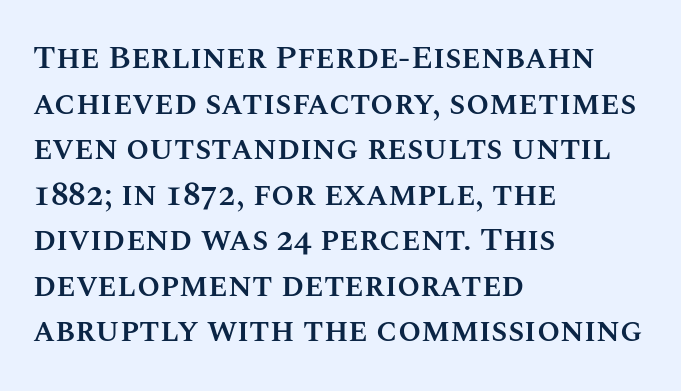
In CSS terms this would be text-align: left. The type sits square on the baseline with zero lean. The letters are semibold — heavier than regular but short of a full bold. The passage shown is typed in a proportional face where columns would drift. Descenders hang freely into open space.
